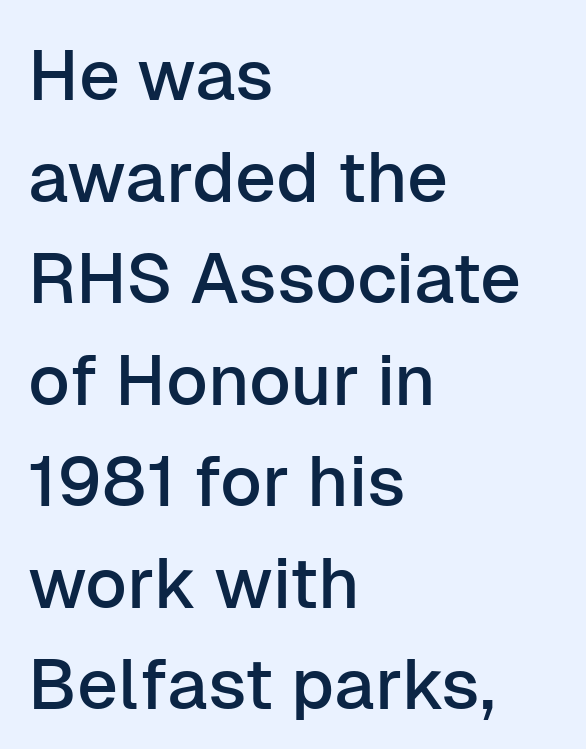
Q: Is the text italic (slanted)? A: No, it is upright.
Q: Is the typeface a serif or a sans-serif typeface? A: Sans-serif.
Q: Is the text underlined? A: No.
Q: How is the paragraph aligned? A: Left-aligned.
Q: Is the spacing between letters normal or unusually wide? A: Normal.
Q: Is the spacing between lines tight, normal or loose? A: Normal.
Q: Width (condensed, normal, or wide)? A: Normal.
Q: Stroke contrast? A: Low.
Q: x-height? A: Medium.
Q: Monospaced? A: No.
